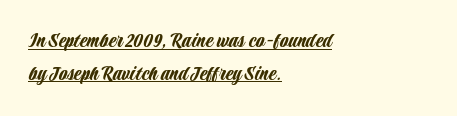
Each word holds together tightly as a unit, with standard inter-letter gaps. Somebody hit Ctrl+U on this one — the words are underlined. Reading down the column, the eye jumps a familiar distance to each next line. Leftover space on each line is placed entirely after the last word.
